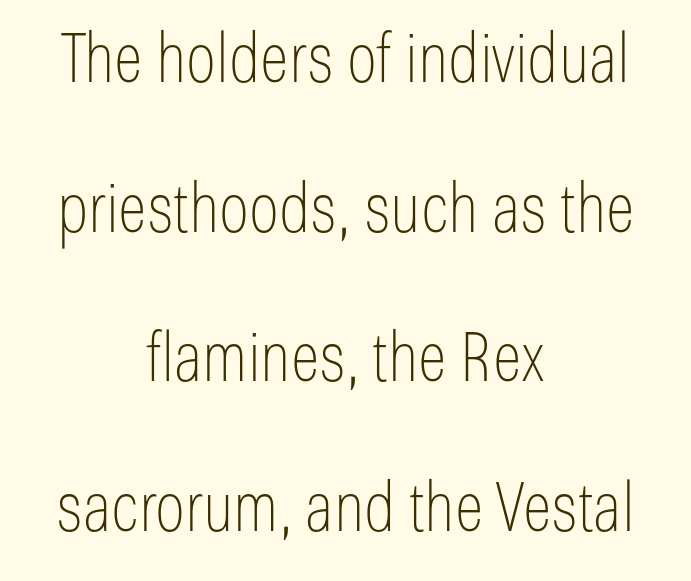
The image shows 68 px thin, condensed sans-serif type, upright; set centered, loose line spacing (2.2x), normal letter spacing, not underlined; low stroke contrast and a medium x-height.
